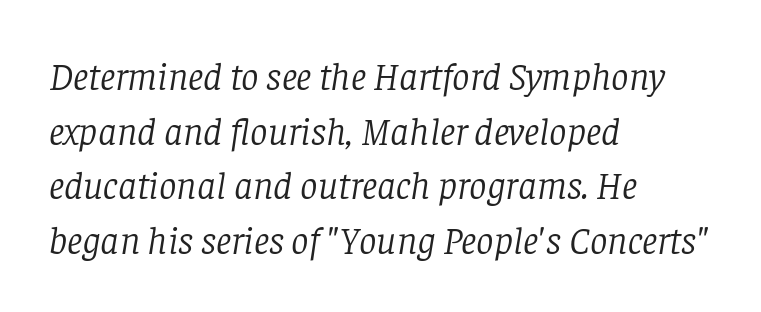
Caption: face not bold, strokes unweighted. Unlike a clean sans, this face finishes its strokes with serifs. Baseline-to-baseline distance is the conventional proportion of letter height. Posture: slanted. Is this a fixed-width face? No — the glyphs have proportional, varying widths. Spacing between characters is what you'd get straight out of the box.
